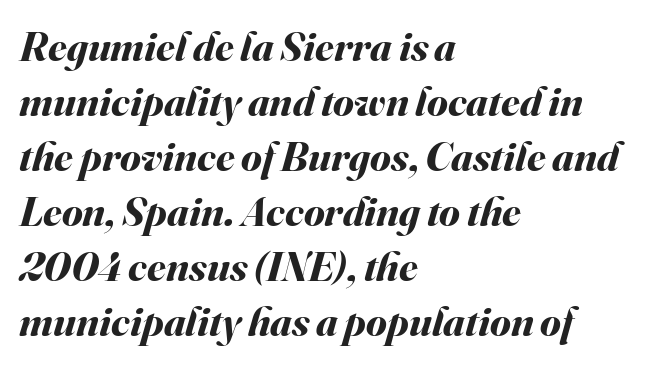
The image shows 42 px bold type, italic (leaning right); set left-aligned, normal line spacing (1.31x), normal letter spacing, not underlined; medium stroke contrast and a small x-height.
